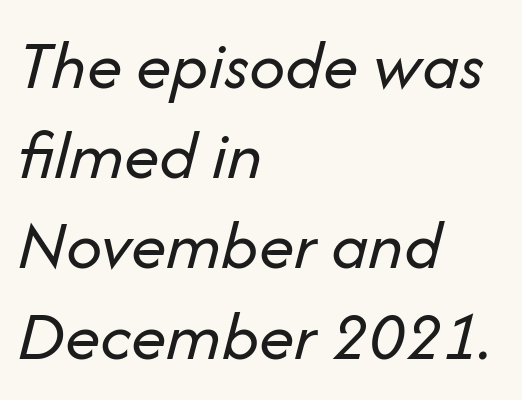
{"italic": "yes", "lean": "right", "slant_degrees": 14, "bold": "no", "weight": "regular", "width": "normal", "stroke_contrast": "low", "x_height": "medium", "monospaced": "no", "underline": "no", "align": "left", "line_spacing": "normal", "line_spacing_ratio": 1.27, "letter_spacing": "normal", "letter_spacing_em": 0.0, "glyph_px": 71}
